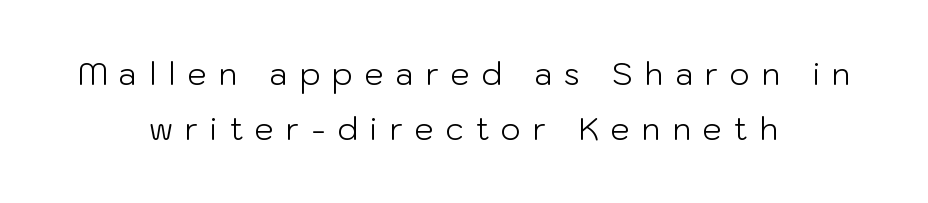
{"serif": "no", "italic": "no", "bold": "no", "weight": "light", "width": "normal", "stroke_contrast": "low", "x_height": "medium", "monospaced": "no", "underline": "no", "align": "center", "line_spacing_ratio": 1.79, "letter_spacing": "wide", "letter_spacing_em": 0.38, "glyph_px": 31}
